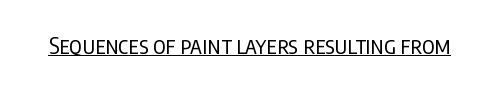
The image shows 23 px text type, upright; set normal letter spacing, underlined.
